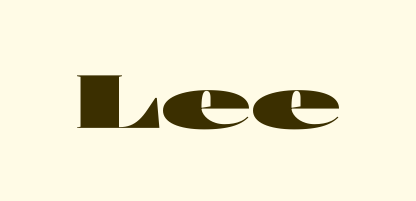
This sample has the flowing, uneven cadence of proportional lettering. A dark, heavy texture on the line: the type is bold. Descenders hang freely into open space. Rendered with straight, roman letterforms.
